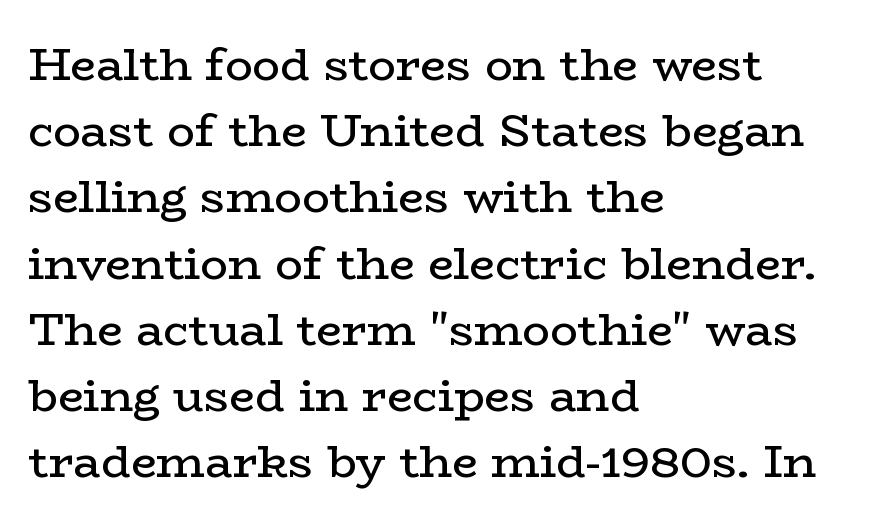
The image shows 46 px regular-weight, wide serif type, upright; set left-aligned, normal line spacing (1.44x), normal letter spacing, not underlined; low stroke contrast and a medium x-height.
